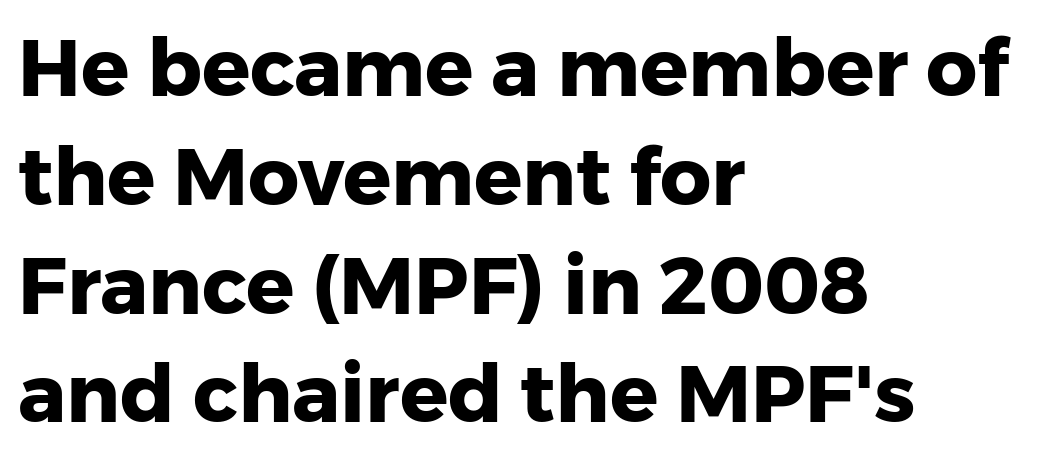
Standard letterfit; no display-style spreading of the glyphs. Check where the strokes stop: nothing finishes them off — pure sans. Beneath every word, the page is bare. Students, observe: this is what conventionally led text looks like.
